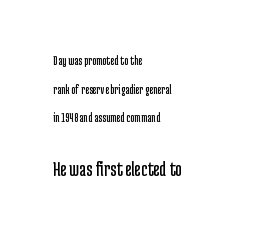
It's the straight-up-and-down kind of type. One glance says open: line gaps are wider than usual. Is the letter spacing exaggerated? No — it looks like the ordinary default. Check under the words: just untouched page. The compositor pushed each line to the left boundary. Caption: face not bold, strokes unweighted.
